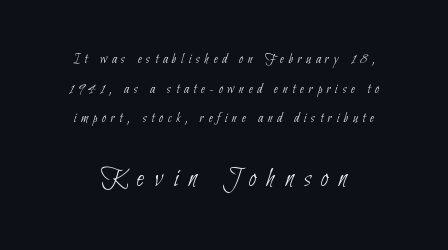
{"serif": "no", "bold": "no", "weight": "thin", "width": "condensed", "stroke_contrast": "low", "x_height": "small", "monospaced": "no", "underline": "no", "line_spacing": "loose", "line_spacing_ratio": 2.11, "letter_spacing": "wide", "letter_spacing_em": 0.35, "larger_block": "second", "size_ratio": 2.0, "glyph_px": 28}
